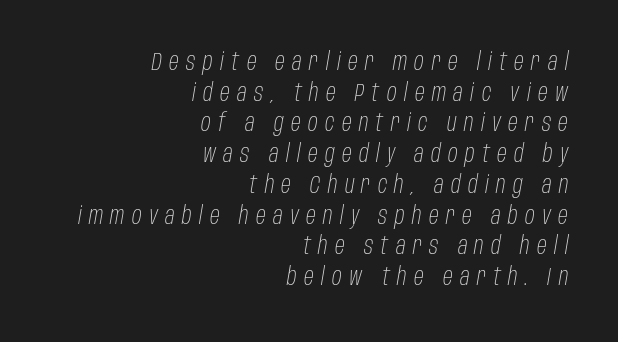
Q: Is the text bold? A: No.
Q: Is the text italic (slanted)? A: Yes, it leans right by about 10 degrees.
Q: Is the text underlined? A: No.
Q: How is the paragraph aligned? A: Right-aligned.
Q: Is the spacing between letters normal or unusually wide? A: Unusually wide.
Q: Is the spacing between lines tight, normal or loose? A: Normal.
